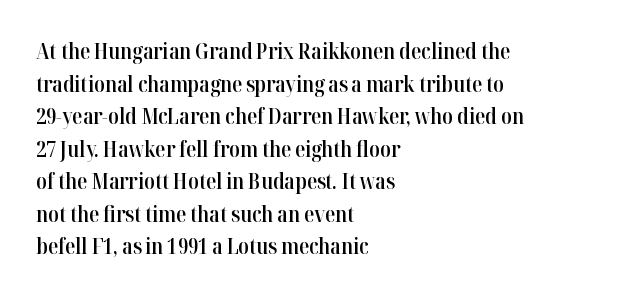
The image shows 21 px text type, upright; set left-aligned, normal line spacing (1.55x), normal letter spacing, not underlined.
